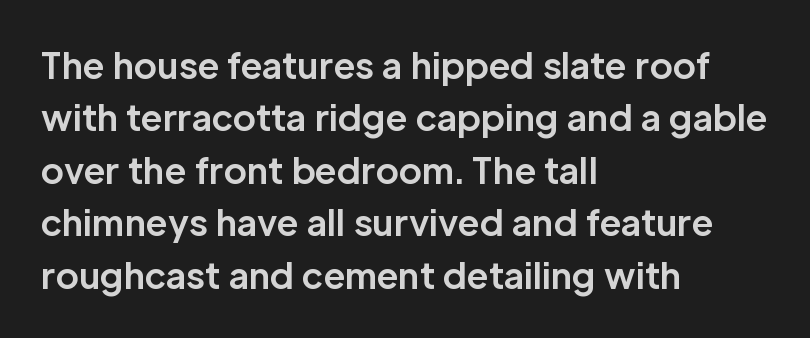
{"serif": "no", "italic": "no", "bold": "yes", "weight": "bold", "width": "normal", "stroke_contrast": "low", "x_height": "medium", "monospaced": "no", "underline": "no", "align": "left", "line_spacing": "normal", "line_spacing_ratio": 1.5, "letter_spacing": "normal", "letter_spacing_em": 0.0, "glyph_px": 35}
